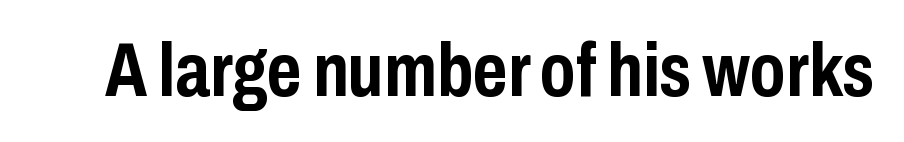
Q: Is the text bold? A: Yes.
Q: Is the text italic (slanted)? A: No, it is upright.
Q: Is the typeface a serif or a sans-serif typeface? A: Sans-serif.
Q: Is the text underlined? A: No.
Q: Is the spacing between letters normal or unusually wide? A: Normal.
Q: Width (condensed, normal, or wide)? A: Condensed.
Q: Stroke contrast? A: Low.
Q: x-height? A: Medium.
Q: Monospaced? A: No.
